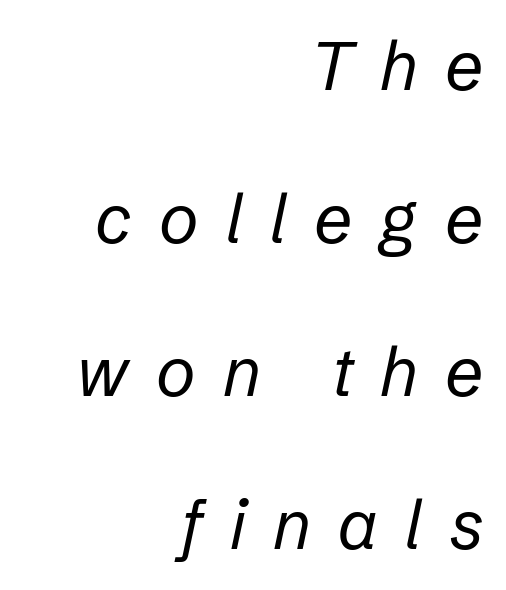
Does extra space separate the letters? Yes, quite a lot of it. A typesetter would call this leading open, well beyond the default. Is this a fixed-width face? No — the glyphs have proportional, varying widths. Line endings align vertically; line beginnings do not. Honestly, there is no underline to notice here at all.
